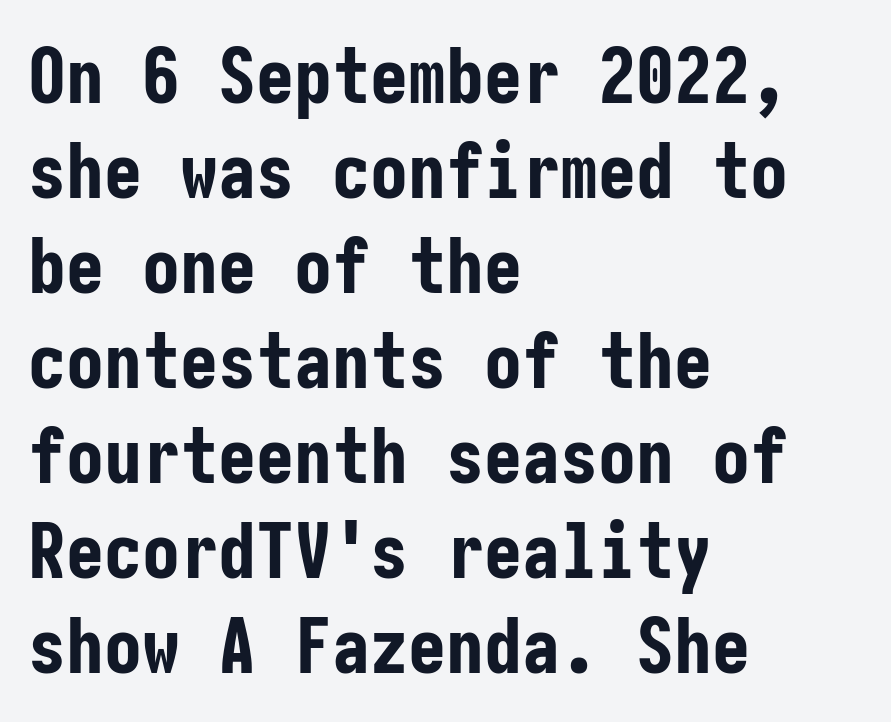
{"serif": "no", "italic": "no", "bold": "yes", "weight": "bold", "width": "condensed", "stroke_contrast": "low", "x_height": "medium", "underline": "no", "align": "left", "line_spacing": "normal", "line_spacing_ratio": 1.25, "letter_spacing": "normal", "letter_spacing_em": 0.0, "glyph_px": 76}
